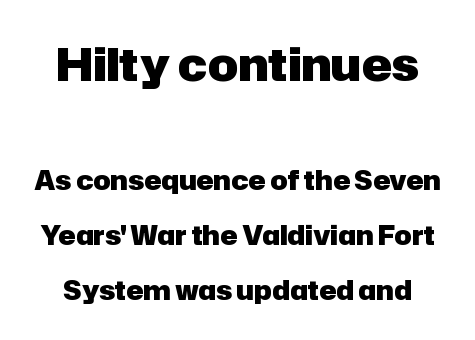
Q: Is the text bold? A: Yes.
Q: Is the text italic (slanted)? A: No, it is upright.
Q: Is the typeface a serif or a sans-serif typeface? A: Sans-serif.
Q: Is the text underlined? A: No.
Q: Is the spacing between letters normal or unusually wide? A: Normal.
Q: Is the spacing between lines tight, normal or loose? A: Loose.
Q: Which block of text is set in a larger size, the first (top) or the second (bottom)? A: The first (top) one.
Q: Width (condensed, normal, or wide)? A: Normal.
Q: Stroke contrast? A: Low.
Q: x-height? A: Medium.
Q: Monospaced? A: No.
